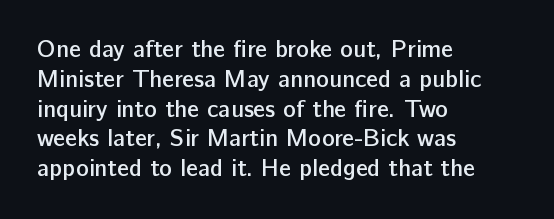
The letters stand upright; this is a roman face. Underline: absent. The sample has been set in demibold, a notch under bold. Here the glyphs are tracked normally, forming tight word shapes.
